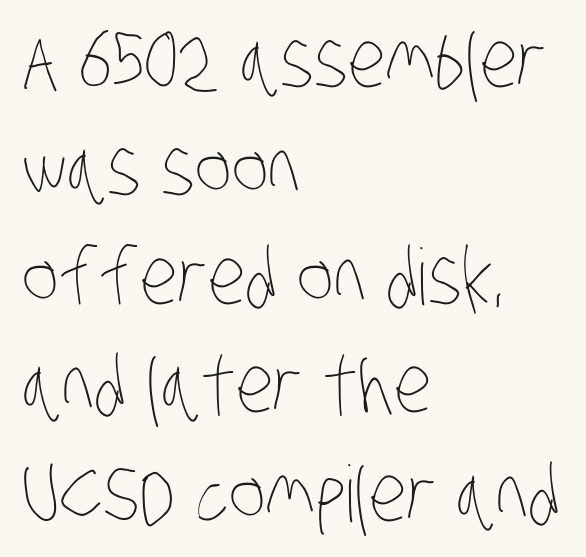
Q: Is the text bold? A: No.
Q: Is the text underlined? A: No.
Q: How is the paragraph aligned? A: Left-aligned.
Q: Is the spacing between letters normal or unusually wide? A: Normal.
Q: Is the spacing between lines tight, normal or loose? A: Normal.
Q: Width (condensed, normal, or wide)? A: Condensed.
Q: Stroke contrast? A: Low.
Q: x-height? A: Large.
Q: Monospaced? A: No.
